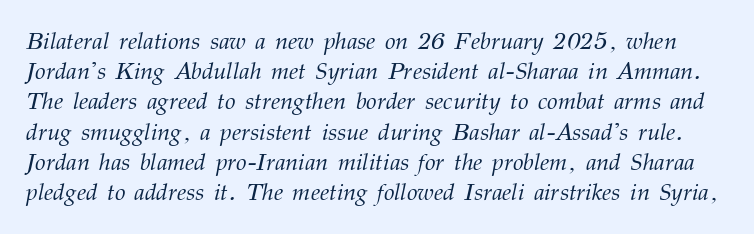
Q: Is the text bold? A: No.
Q: Is the text italic (slanted)? A: Yes, it leans right by about 12 degrees.
Q: Is the text underlined? A: No.
Q: Is the spacing between letters normal or unusually wide? A: Normal.
Q: Is the spacing between lines tight, normal or loose? A: Normal.
